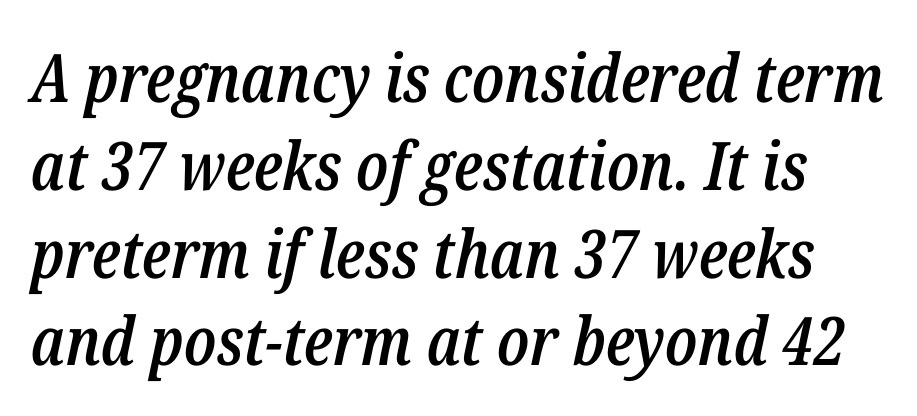
{"italic": "yes", "lean": "right", "slant_degrees": 12, "bold": "semi", "weight": "semibold", "width": "condensed", "stroke_contrast": "low", "x_height": "medium", "monospaced": "no", "underline": "no", "line_spacing": "normal", "line_spacing_ratio": 1.31, "letter_spacing": "normal", "letter_spacing_em": 0.0, "glyph_px": 67}
